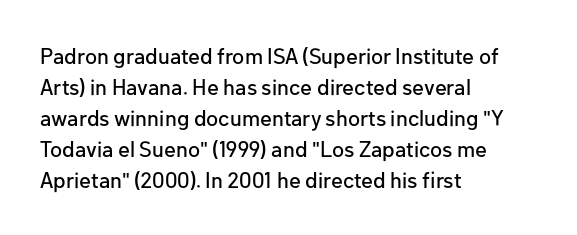
No italicization has been applied; the sample stays upright. The text block is weighted toward the left margin, trailing off unevenly rightward. Each row of text sits above clean, open space. Leading matches the norm, producing a regular column. Nobody touched the tracking dial on this one.
